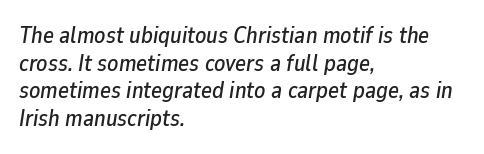
The image shows 23 px text type, italic (leaning right); set left-aligned, line spacing 1.2x, normal letter spacing, not underlined.
